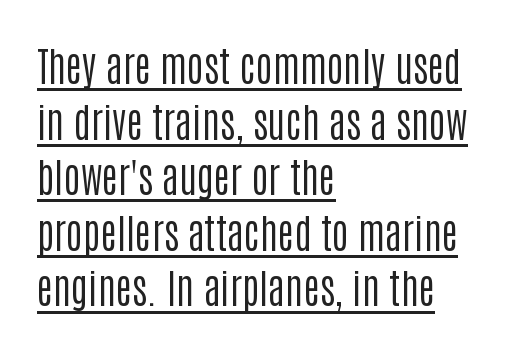
The image shows 40 px regular-weight, condensed sans-serif type, upright; set left-aligned, normal line spacing (1.39x), normal letter spacing, underlined; low stroke contrast and a large x-height.
